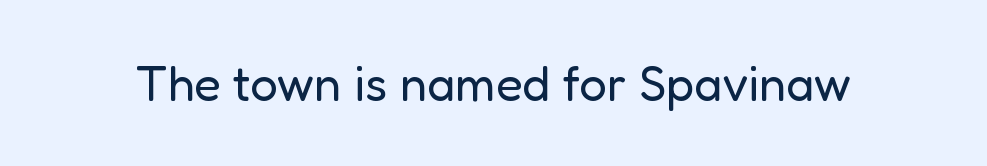
Each letter keeps its own natural width here, so spacing adapts to shape. The letters stand straight up with perfectly vertical stems. Heaviness? Minimal to ordinary, like unemphasized prose. The area under the type is left untouched. A typesetter would label this face a sans.
